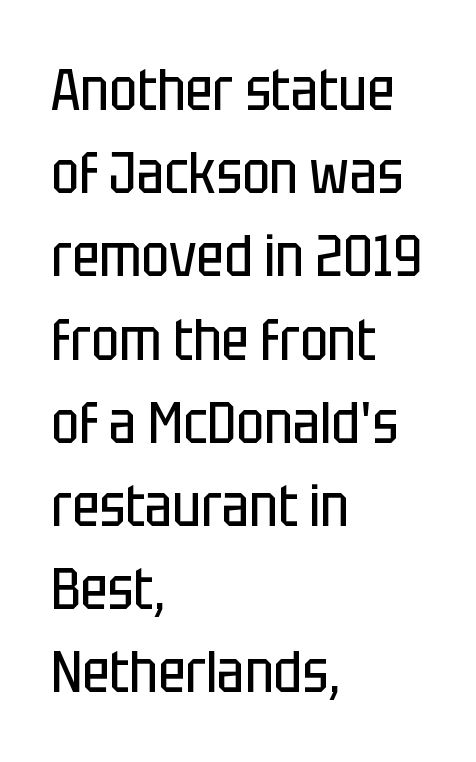
Proportional: the letters do not fall into vertical columns. Short and long lines alike share a common starting point at left. The space beneath each line is pristine and unruled. Rows of type keep a routine distance in the vertical direction.
